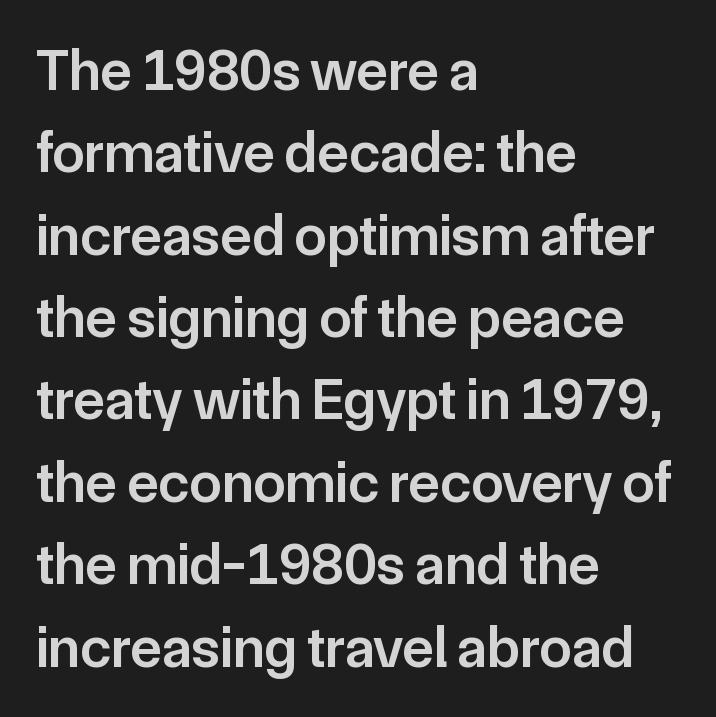
Posture: upright roman. The face used here is rendered with its standard letterfit. Font category for this specimen: sans-serif. Firm but not heavy-handed strokes: this text is semibold. The rendering uses natural spacing where letterforms have individual widths.
